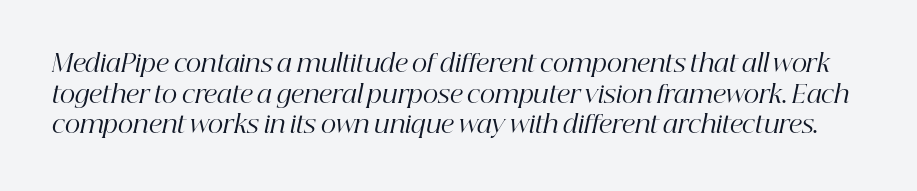
{"italic": "yes", "lean": "right", "slant_degrees": 12, "bold": "no", "underline": "no", "line_spacing": "normal", "line_spacing_ratio": 1.28, "letter_spacing": "normal", "letter_spacing_em": 0.0, "glyph_px": 24}
